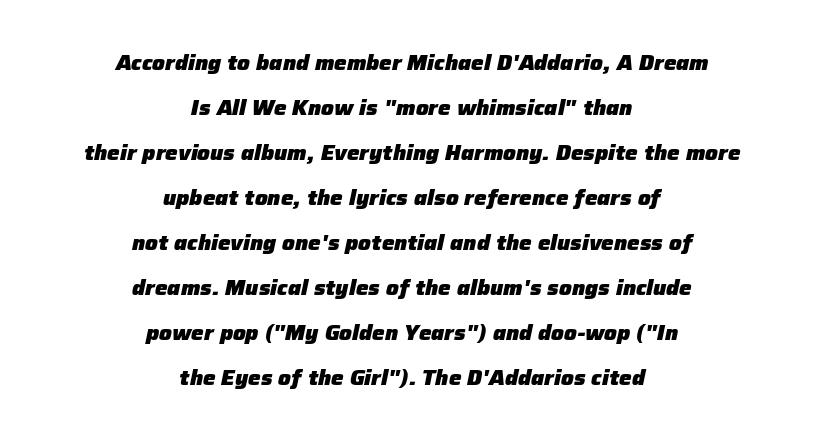
Q: Is the text bold? A: Yes.
Q: Is the text italic (slanted)? A: Yes, it leans right by about 12 degrees.
Q: Is the text underlined? A: No.
Q: How is the paragraph aligned? A: Centered.
Q: Is the spacing between letters normal or unusually wide? A: Normal.
Q: Is the spacing between lines tight, normal or loose? A: Loose.
